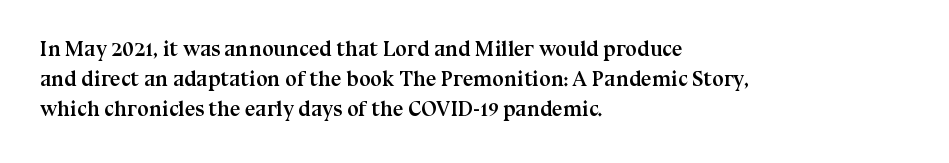
The font's upright variant was chosen for this text. These lines keep a tight, regular rhythm from letter to letter. Notice how thick the strokes are: this is what a full bold looks like. These lines sit exactly where default settings would place them.
